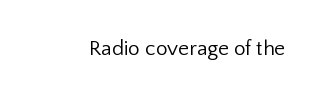
The image shows 21 px text type, upright; set normal letter spacing, not underlined.
